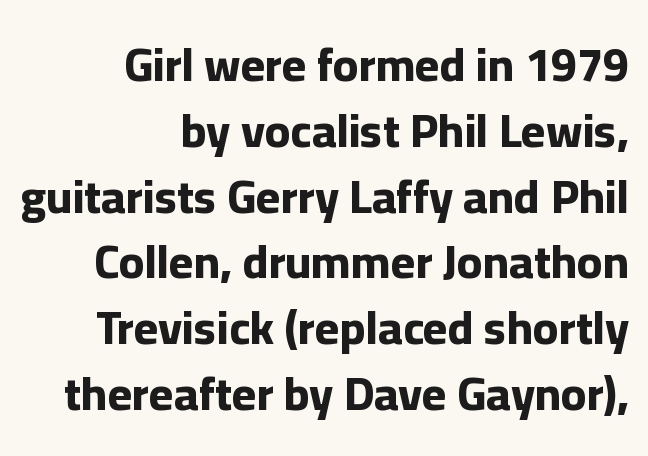
{"serif": "no", "italic": "no", "bold": "yes", "weight": "bold", "width": "normal", "stroke_contrast": "low", "x_height": "medium", "monospaced": "no", "underline": "no", "align": "right", "line_spacing": "normal", "line_spacing_ratio": 1.4, "letter_spacing": "normal", "letter_spacing_em": 0.0, "glyph_px": 47}
